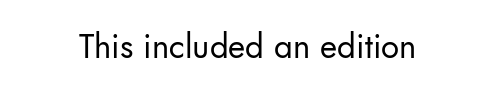
{"serif": "no", "italic": "no", "bold": "no", "weight": "regular", "width": "normal", "stroke_contrast": "low", "x_height": "small", "monospaced": "no", "underline": "no", "align": "center", "letter_spacing": "normal", "letter_spacing_em": 0.0, "glyph_px": 33}
